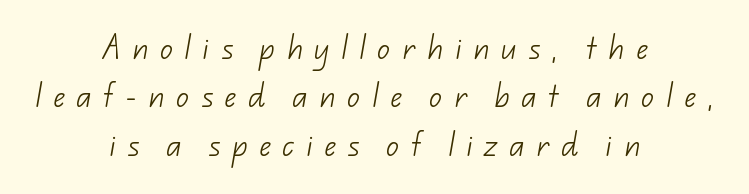
Quick note: underline off. Honestly, the letter spacing is so wide it's the main thing you notice. Nothing heavy about these letters — not bold at all. Caption: multi-line text, centered on the measure.
